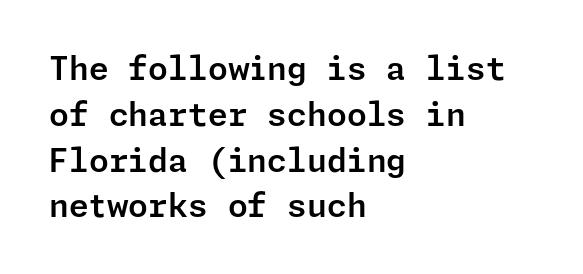
The image shows 32 px sans-serif type, upright; set left-aligned, normal line spacing (1.43x), normal letter spacing, not underlined; low stroke contrast and a medium x-height.
